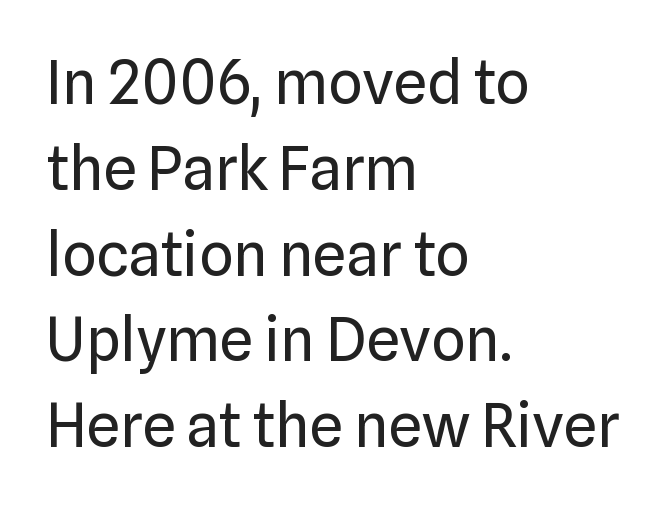
Short note: letters normally spaced. Type without underlining. Serifs: no, the terminals of the letterforms are clean. The font sits on the lighter half of the weight spectrum, regular included. Casual observation: everything's shoved over to the left. Summary of vertical rhythm: regular, with standard interline spacing.
